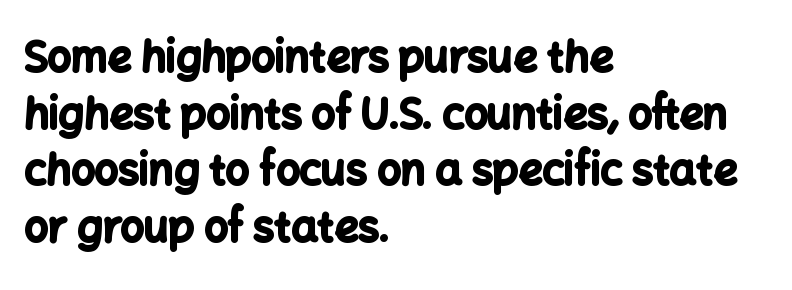
The image shows 42 px bold sans-serif type, upright; set left-aligned, normal line spacing (1.35x), normal letter spacing, not underlined; low stroke contrast and a medium x-height.
